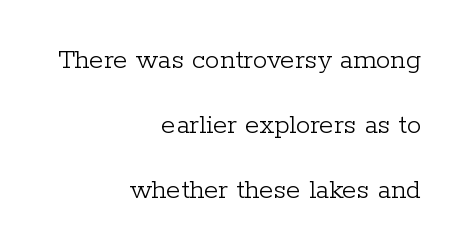
Q: Is the text bold? A: No.
Q: Is the text italic (slanted)? A: No, it is upright.
Q: Is the typeface a serif or a sans-serif typeface? A: Serif.
Q: Is the text underlined? A: No.
Q: How is the paragraph aligned? A: Right-aligned.
Q: Is the spacing between letters normal or unusually wide? A: Normal.
Q: Is the spacing between lines tight, normal or loose? A: Loose.
Q: Width (condensed, normal, or wide)? A: Normal.
Q: Stroke contrast? A: Low.
Q: x-height? A: Medium.
Q: Monospaced? A: No.
